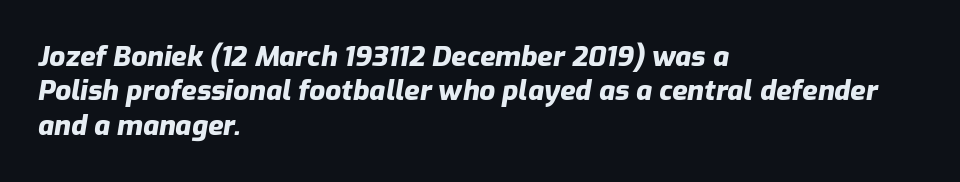
The image shows 28 px heavy type, italic (leaning right); set left-aligned, line spacing 1.23x, normal letter spacing, not underlined; low stroke contrast and a medium x-height.
